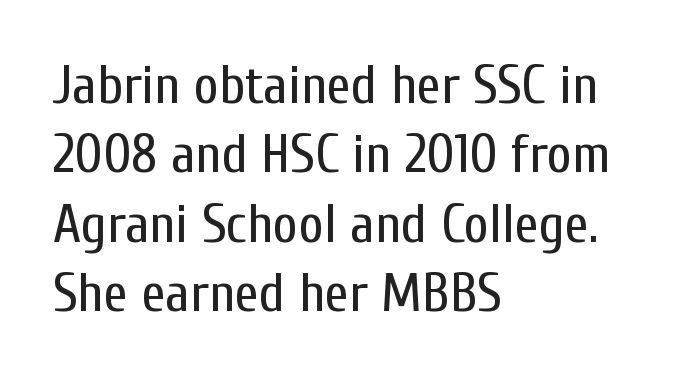
Q: Is the text bold? A: No.
Q: Is the text italic (slanted)? A: No, it is upright.
Q: Is the typeface a serif or a sans-serif typeface? A: Sans-serif.
Q: Is the text underlined? A: No.
Q: How is the paragraph aligned? A: Left-aligned.
Q: Is the spacing between letters normal or unusually wide? A: Normal.
Q: Is the spacing between lines tight, normal or loose? A: Normal.
Q: Width (condensed, normal, or wide)? A: Condensed.
Q: Stroke contrast? A: Low.
Q: x-height? A: Medium.
Q: Monospaced? A: No.
